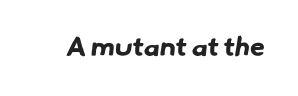
Q: Is the text bold? A: Yes.
Q: Is the text underlined? A: No.
Q: Is the spacing between letters normal or unusually wide? A: Normal.
